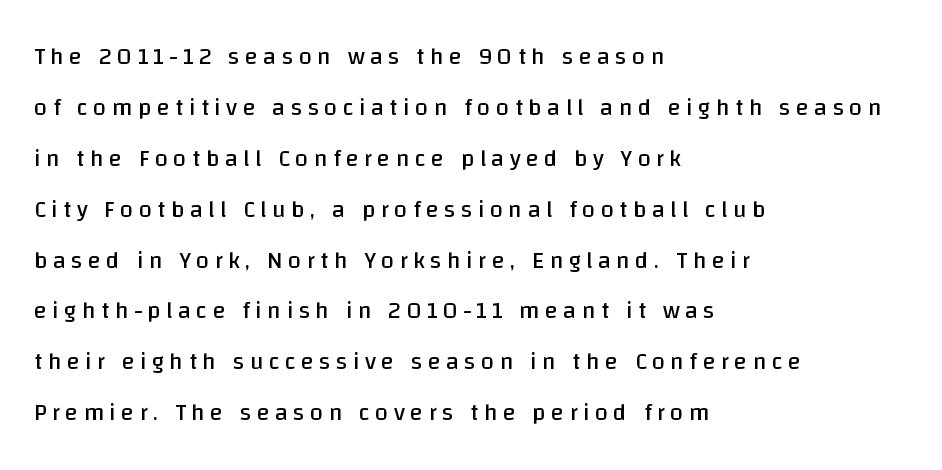
{"italic": "no", "bold": "no", "underline": "no", "align": "left", "line_spacing": "loose", "line_spacing_ratio": 2.12, "letter_spacing": "wide", "letter_spacing_em": 0.22, "glyph_px": 24}
